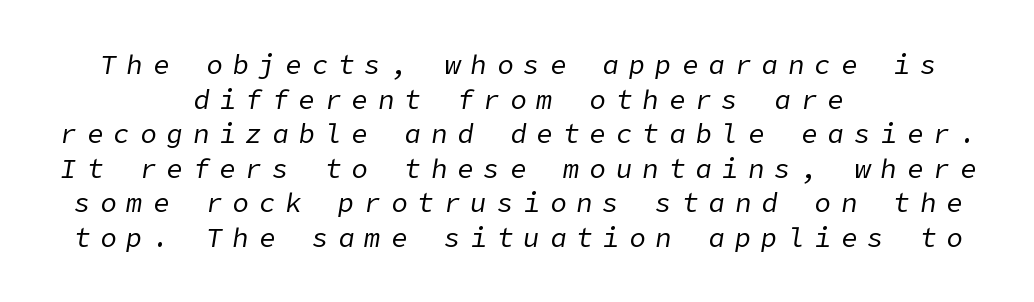
{"italic": "yes", "lean": "right", "slant_degrees": 9, "bold": "no", "underline": "no", "align": "center", "line_spacing": "normal", "line_spacing_ratio": 1.28, "letter_spacing": "wide", "letter_spacing_em": 0.38, "glyph_px": 27}
